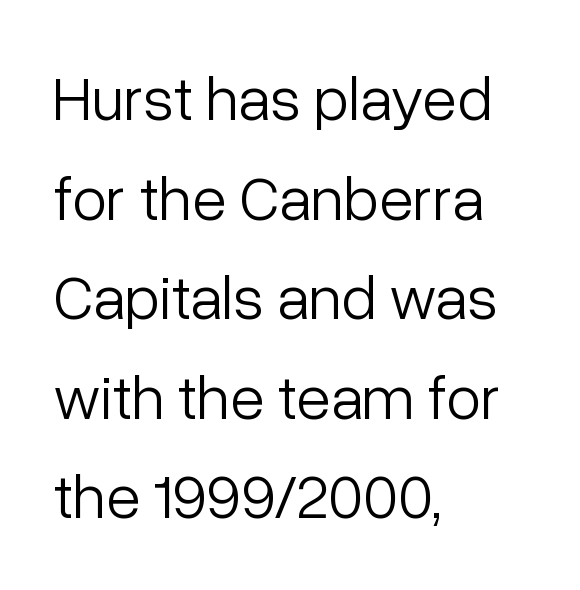
The image shows 63 px light sans-serif type, upright; set left-aligned, normal line spacing (1.58x), normal letter spacing, not underlined; low stroke contrast and a medium x-height.
